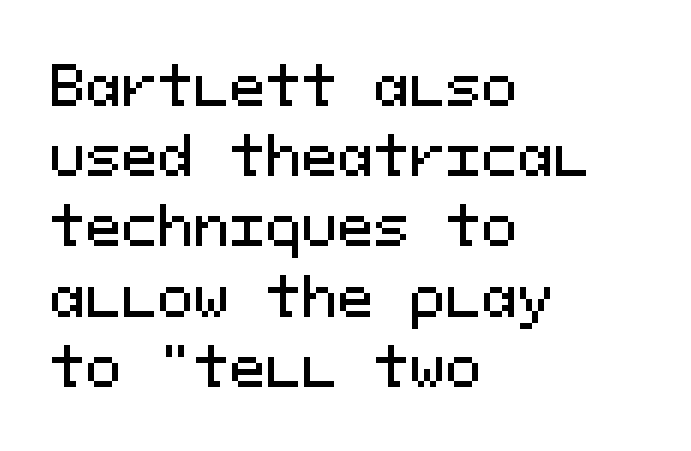
Q: Is the text italic (slanted)? A: No, it is upright.
Q: Is the typeface a serif or a sans-serif typeface? A: Sans-serif.
Q: Is the text underlined? A: No.
Q: How is the paragraph aligned? A: Left-aligned.
Q: Is the spacing between letters normal or unusually wide? A: Normal.
Q: Is the spacing between lines tight, normal or loose? A: Normal.
Q: Width (condensed, normal, or wide)? A: Normal.
Q: Stroke contrast? A: Medium.
Q: x-height? A: Medium.
Q: Monospaced? A: Yes.
